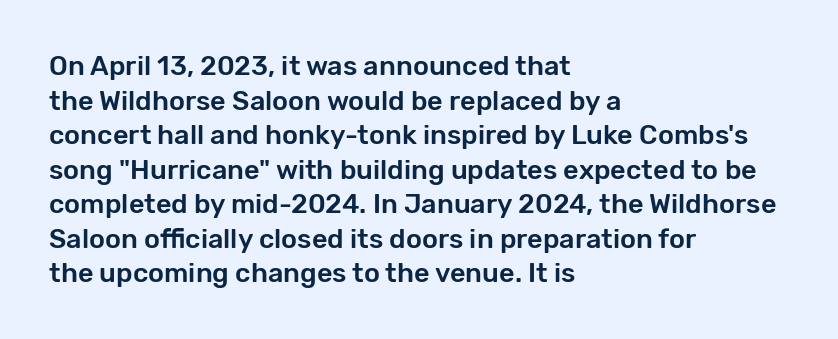
{"italic": "no", "underline": "no", "align": "left", "line_spacing": "normal", "line_spacing_ratio": 1.28, "letter_spacing": "normal", "letter_spacing_em": 0.0, "glyph_px": 27}
